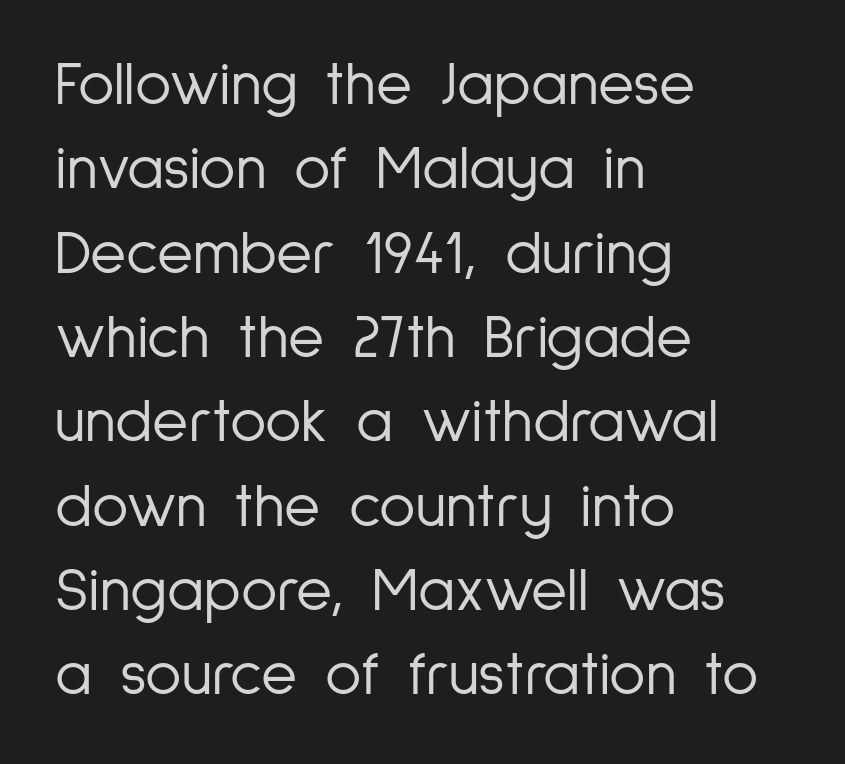
Q: Is the text bold? A: No.
Q: Is the text italic (slanted)? A: No, it is upright.
Q: Is the typeface a serif or a sans-serif typeface? A: Sans-serif.
Q: Is the text underlined? A: No.
Q: How is the paragraph aligned? A: Left-aligned.
Q: Is the spacing between letters normal or unusually wide? A: Normal.
Q: Is the spacing between lines tight, normal or loose? A: Normal.
Q: Width (condensed, normal, or wide)? A: Condensed.
Q: Stroke contrast? A: Low.
Q: x-height? A: Medium.
Q: Monospaced? A: No.
